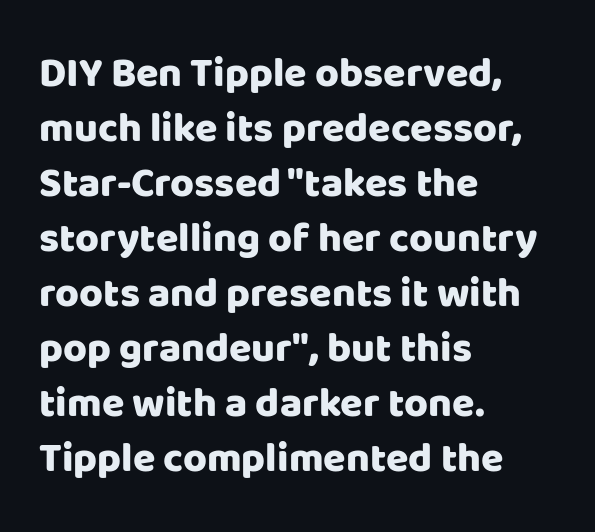
Plain, unruled lines of type. Nope, not italic — everything's standing straight. Line beginnings align vertically; line endings do not. The horizontal fit of the characters is conventional and even.
